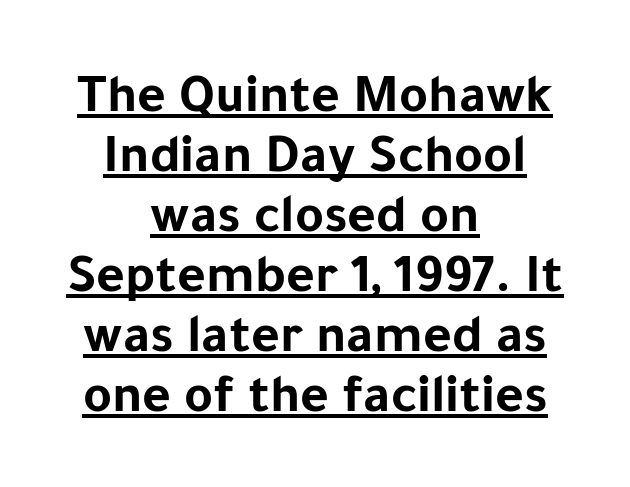
{"serif": "no", "italic": "no", "bold": "yes", "weight": "bold", "width": "normal", "stroke_contrast": "low", "x_height": "medium", "monospaced": "no", "underline": "yes", "align": "center", "line_spacing": "tight", "line_spacing_ratio": 1.09, "letter_spacing": "normal", "letter_spacing_em": 0.0, "glyph_px": 55}
